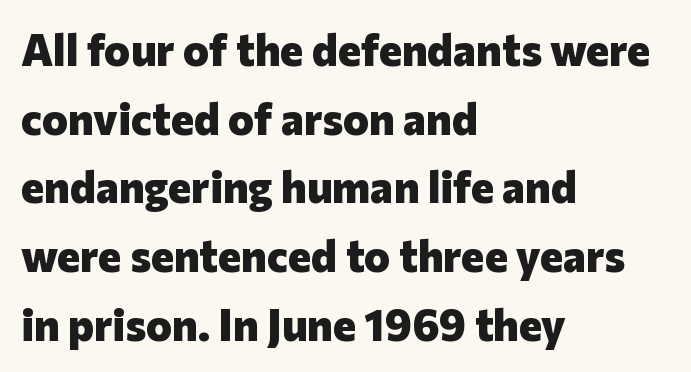
Do the characters align in a grid? No, the font is proportional. Ascenders rise straight up at ninety degrees. The letters are bold, with thick, heavy strokes. To sum up the face: it is a sans, with no serifs.
